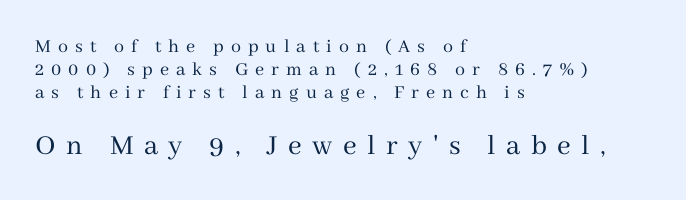
Q: Is the text bold? A: No.
Q: Is the text italic (slanted)? A: No, it is upright.
Q: Is the typeface a serif or a sans-serif typeface? A: Serif.
Q: Is the text underlined? A: No.
Q: How is the paragraph aligned? A: Left-aligned.
Q: Is the spacing between letters normal or unusually wide? A: Unusually wide.
Q: Is the spacing between lines tight, normal or loose? A: Tight.
Q: Which block of text is set in a larger size, the first (top) or the second (bottom)? A: The second (bottom) one.
Q: Width (condensed, normal, or wide)? A: Normal.
Q: Stroke contrast? A: Medium.
Q: x-height? A: Medium.
Q: Monospaced? A: No.
